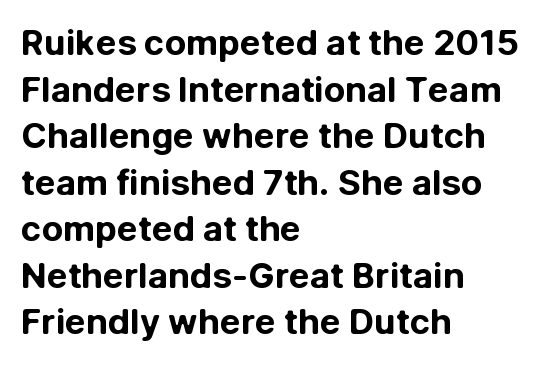
{"serif": "no", "italic": "no", "bold": "yes", "weight": "bold", "width": "normal", "stroke_contrast": "low", "x_height": "medium", "monospaced": "no", "underline": "no", "align": "left", "line_spacing": "normal", "line_spacing_ratio": 1.33, "letter_spacing": "normal", "letter_spacing_em": 0.0, "glyph_px": 35}
